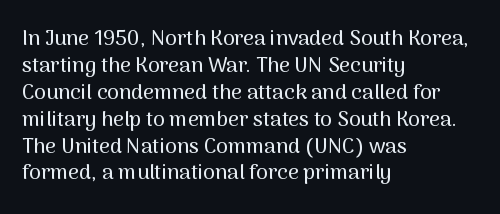
{"italic": "no", "underline": "no", "align": "left", "line_spacing": "normal", "line_spacing_ratio": 1.28, "letter_spacing": "normal", "letter_spacing_em": 0.0, "glyph_px": 21}
